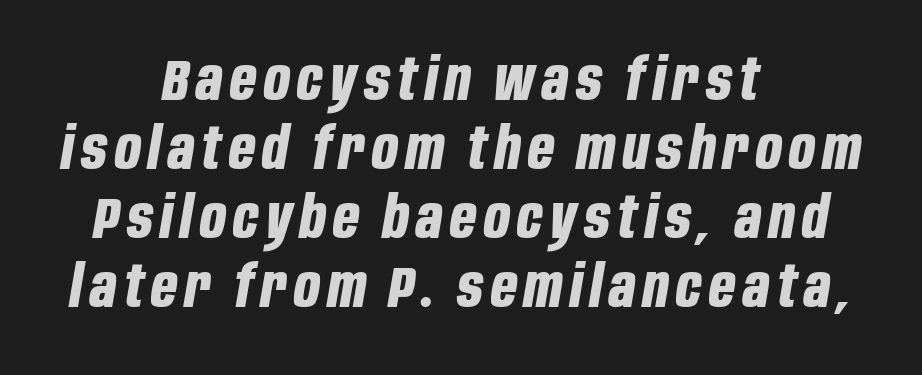
{"italic": "yes", "lean": "right", "slant_degrees": 10, "bold": "yes", "weight": "bold", "width": "condensed", "stroke_contrast": "low", "x_height": "large", "monospaced": "no", "underline": "no", "align": "center", "line_spacing_ratio": 1.21, "glyph_px": 57}
